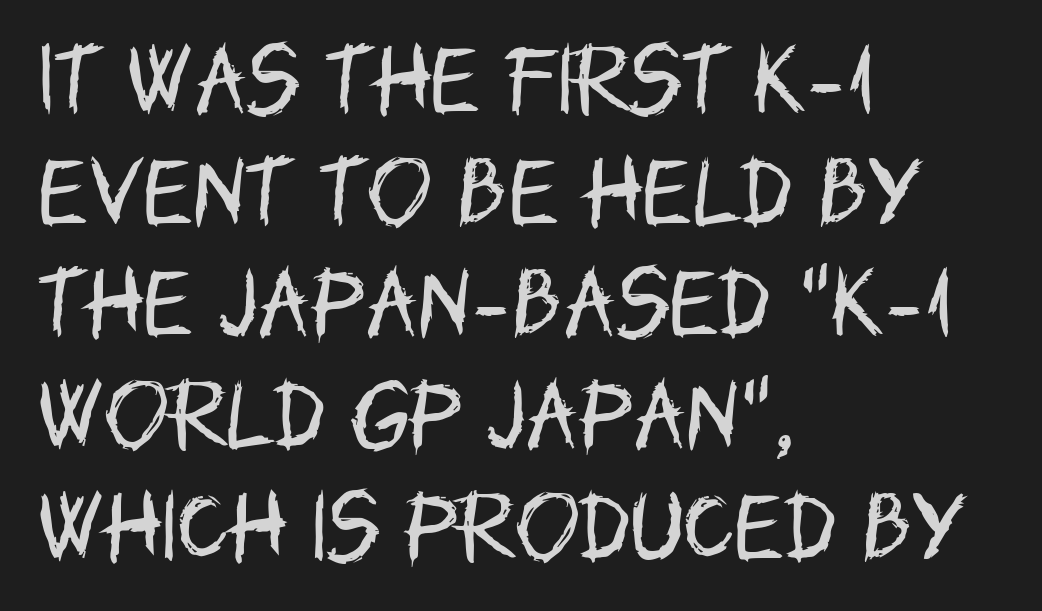
Bare-footed words on every line. No extra ink here — the face is not bold. Notice how the passage keeps a crisp vertical edge on the left only. Summary of vertical rhythm: regular, with standard interline spacing. These lines keep a tight, regular rhythm from letter to letter. Spacing verdict: proportional, widths tailored to each character.
